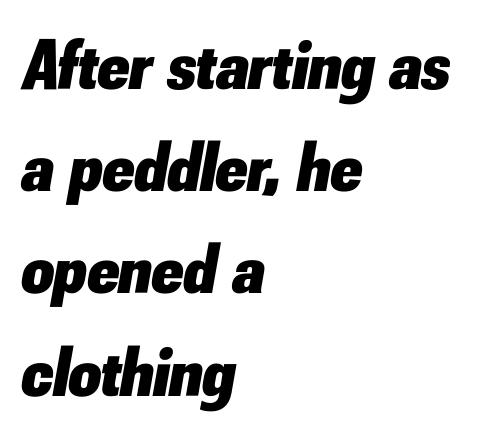
The image shows 71 px heavy type, italic (leaning right); set left-aligned, normal line spacing (1.44x), normal letter spacing, not underlined; low stroke contrast and a small x-height.
